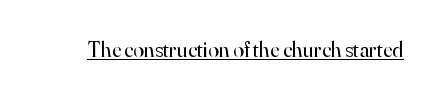
Q: Is the text bold? A: No.
Q: Is the text italic (slanted)? A: No, it is upright.
Q: Is the text underlined? A: Yes.
Q: Is the spacing between letters normal or unusually wide? A: Normal.
